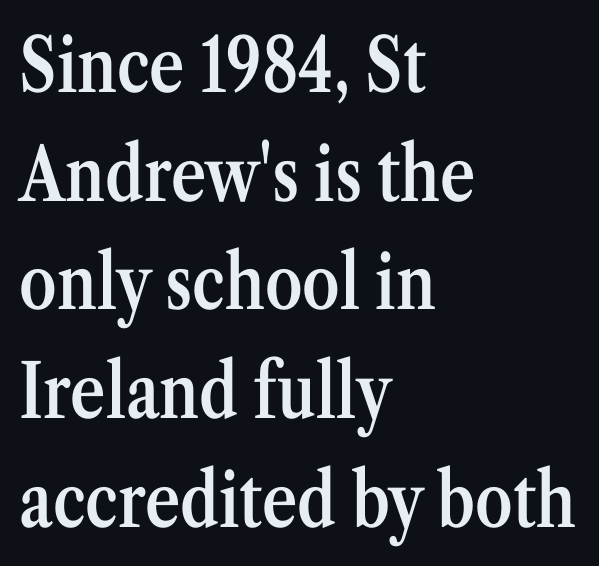
The image shows 75 px semibold, condensed serif type, upright; set left-aligned, normal line spacing (1.45x), normal letter spacing, not underlined; medium stroke contrast and a medium x-height.
